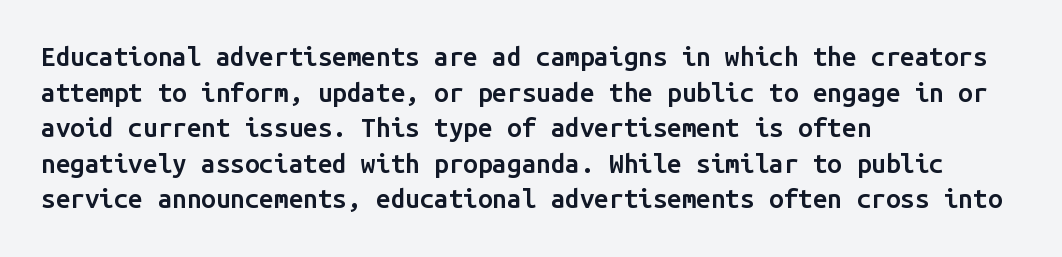
The letters sit at their default tracking, neither squeezed nor spread. Line starts are locked; line ends wander. These words are printed semibold, heavier than regular yet not bold. Does the lettering tilt? It doesn't — this is upright. Students, observe: this is what conventionally led text looks like. Type without underlining.
